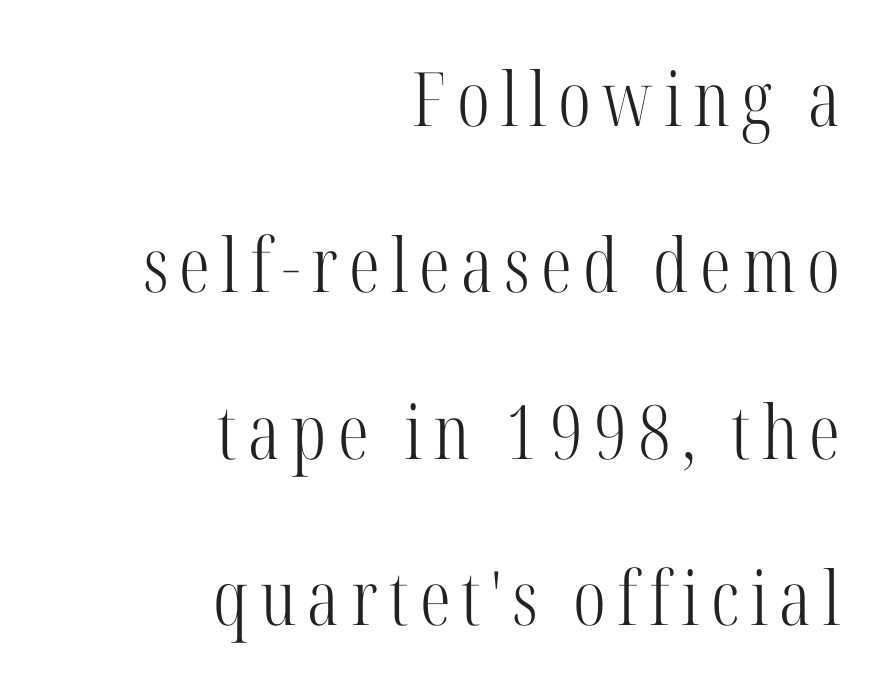
Q: Is the text bold? A: No.
Q: Is the text italic (slanted)? A: No, it is upright.
Q: Is the typeface a serif or a sans-serif typeface? A: Serif.
Q: Is the text underlined? A: No.
Q: How is the paragraph aligned? A: Right-aligned.
Q: Is the spacing between lines tight, normal or loose? A: Loose.
Q: Width (condensed, normal, or wide)? A: Condensed.
Q: Stroke contrast? A: High.
Q: x-height? A: Medium.
Q: Monospaced? A: No.
